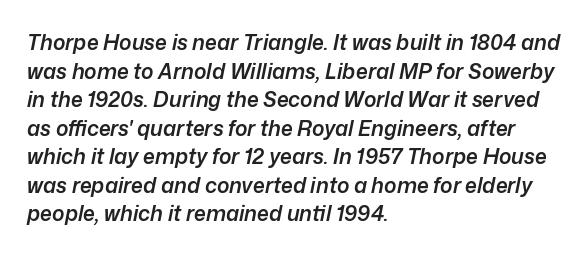
The image shows 21 px text type, italic (leaning right); set left-aligned, normal line spacing (1.36x), normal letter spacing, not underlined.
